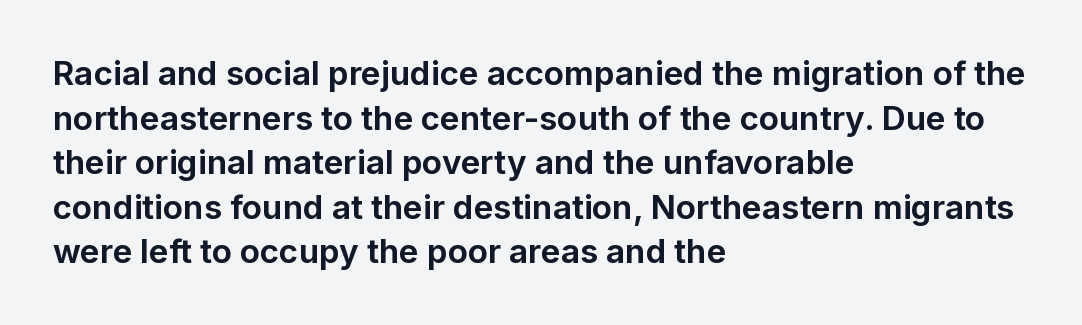
The image shows 33 px bold sans-serif type, upright; set left-aligned, normal line spacing (1.35x), normal letter spacing, not underlined; low stroke contrast and a medium x-height.
